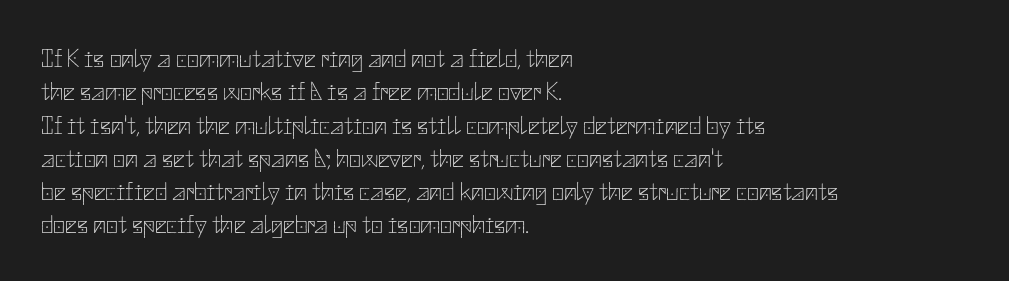
The image shows 26 px text type, upright; set left-aligned, normal line spacing (1.28x), normal letter spacing, not underlined.
